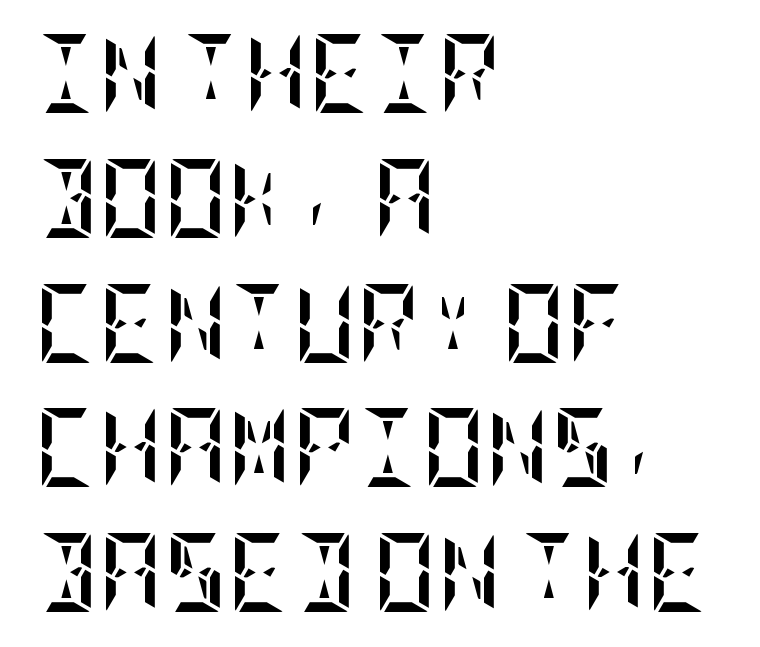
The image shows 79 px semibold, condensed type, upright; set left-aligned, normal line spacing (1.58x), normal letter spacing, not underlined; low stroke contrast and a large x-height.
